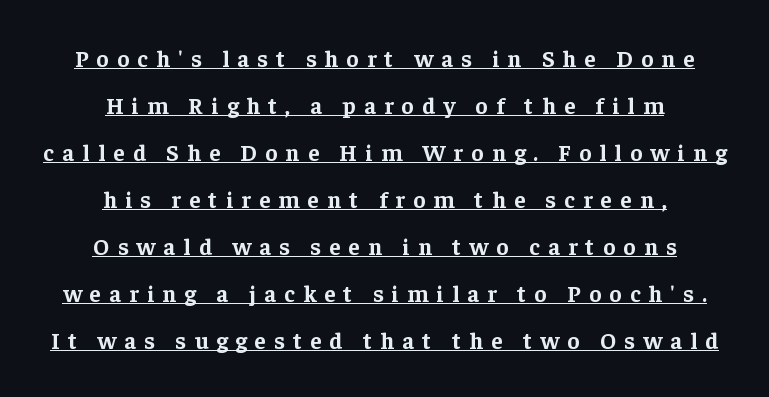
{"italic": "no", "bold": "yes", "underline": "yes", "align": "center", "line_spacing": "loose", "line_spacing_ratio": 2.04, "letter_spacing": "wide", "letter_spacing_em": 0.36, "glyph_px": 23}
